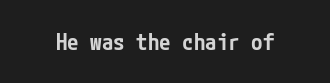
Q: Is the text bold? A: Semi-bold.
Q: Is the text italic (slanted)? A: No, it is upright.
Q: Is the text underlined? A: No.
Q: Is the spacing between letters normal or unusually wide? A: Normal.
